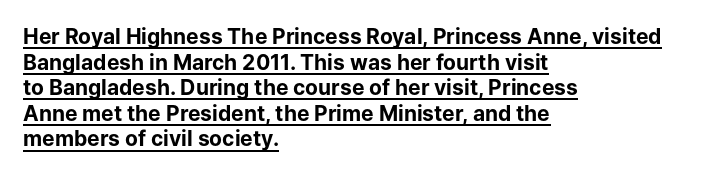
Caption: bold face, heavy strokes. Tracking here is standard; glyphs follow each other at the usual distance. The letters stand straight up with perfectly vertical stems. Caption: lettering with a line underneath. Casual observation: everything's shoved over to the left.
